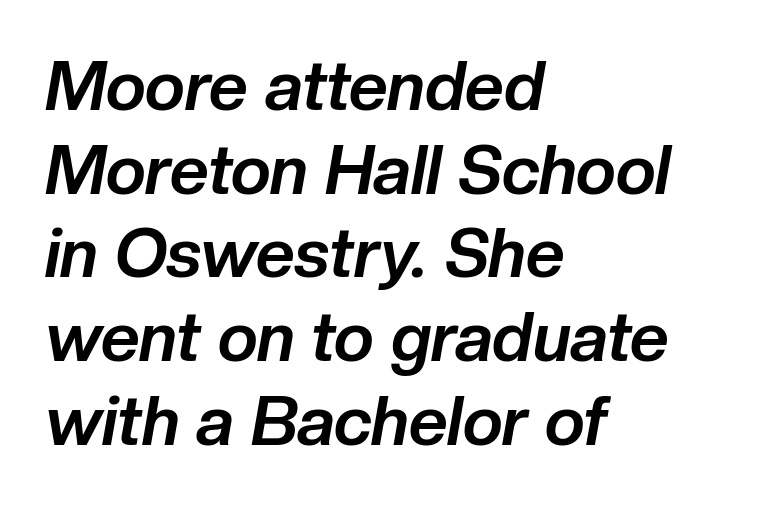
The letters are bold, with thick, heavy strokes. Letter spacing: default. The passage shown is not underscored anywhere. Do the characters align in a grid? No, the font is proportional.
